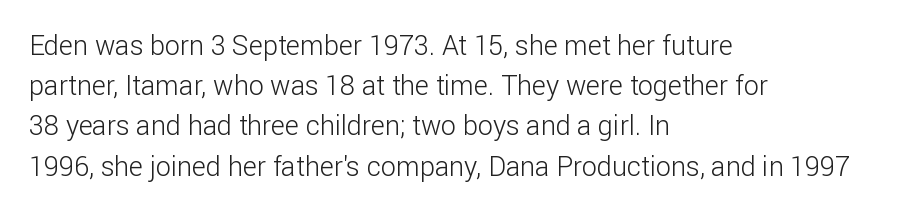
The paragraph shown leans on its left margin. Has an underline been added? It has not. The font's upright variant was chosen for this text. The cut favours lightness, reaching ordinary text weight at its darkest.
